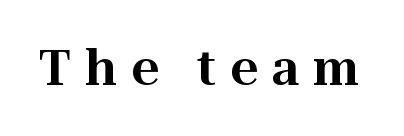
You could not count columns in this text — the font is proportionally spaced. Posture: vertical. The typeface chosen for these lines features serifs. Characters follow at a spacing far wider than the type designer built in.
